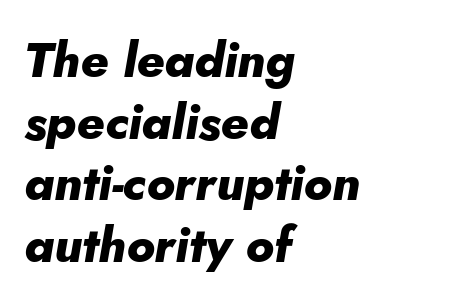
{"italic": "yes", "lean": "right", "slant_degrees": 10, "bold": "yes", "weight": "heavy", "width": "normal", "stroke_contrast": "low", "x_height": "small", "monospaced": "no", "underline": "no", "align": "left", "line_spacing": "normal", "line_spacing_ratio": 1.26, "letter_spacing": "normal", "letter_spacing_em": 0.0, "glyph_px": 49}
